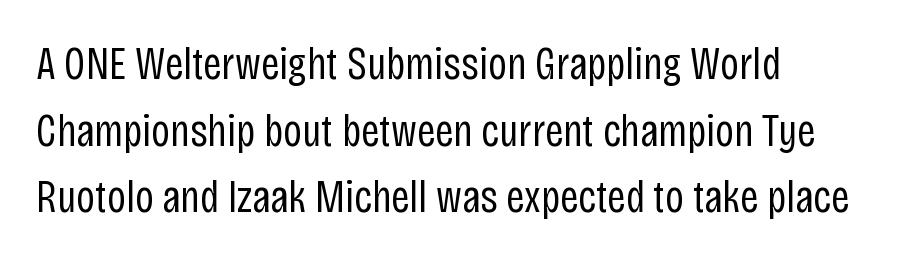
Does the type have serifs? No, each stem ends abruptly. Each letter keeps its own natural width here, so spacing adapts to shape. Ordinary non-slanted type is in use. Each line starts at the same left margin while the right side varies. Default kerning and tracking; the words read as compact shapes.
